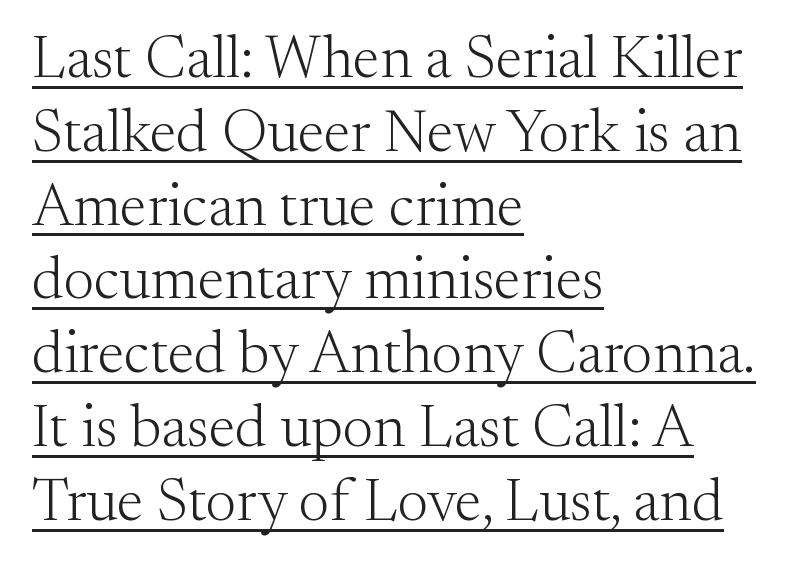
Q: Is the text bold? A: No.
Q: Is the text italic (slanted)? A: No, it is upright.
Q: Is the typeface a serif or a sans-serif typeface? A: Serif.
Q: Is the text underlined? A: Yes.
Q: How is the paragraph aligned? A: Left-aligned.
Q: Is the spacing between letters normal or unusually wide? A: Normal.
Q: Width (condensed, normal, or wide)? A: Normal.
Q: Stroke contrast? A: Medium.
Q: x-height? A: Small.
Q: Monospaced? A: No.
